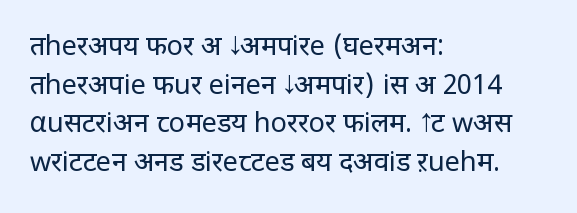
The image shows 27 px text type, upright; set left-aligned, normal line spacing (1.43x), normal letter spacing, not underlined.
